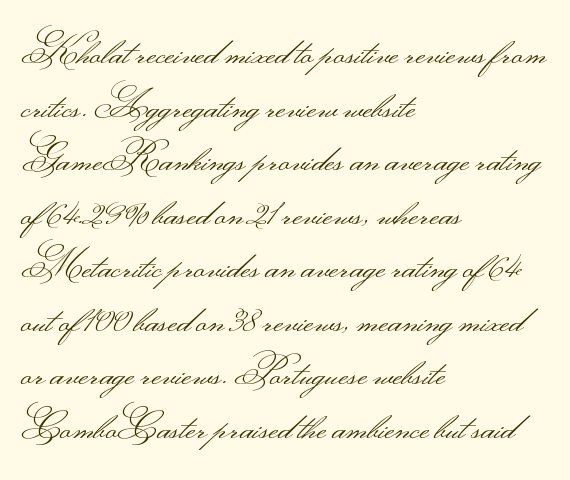
This rendering leaves character spacing at its baseline value. Casual observation: everything's shoved over to the left. You could not count columns in this text — the font is proportionally spaced. Baseline-to-baseline distance is the conventional proportion of letter height.
